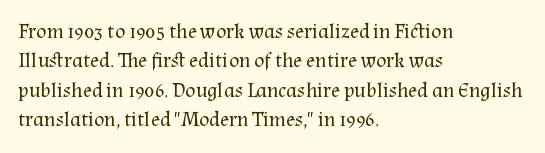
{"italic": "no", "bold": "no", "underline": "no", "align": "left", "line_spacing": "normal", "line_spacing_ratio": 1.4, "letter_spacing": "normal", "letter_spacing_em": 0.0, "glyph_px": 21}
